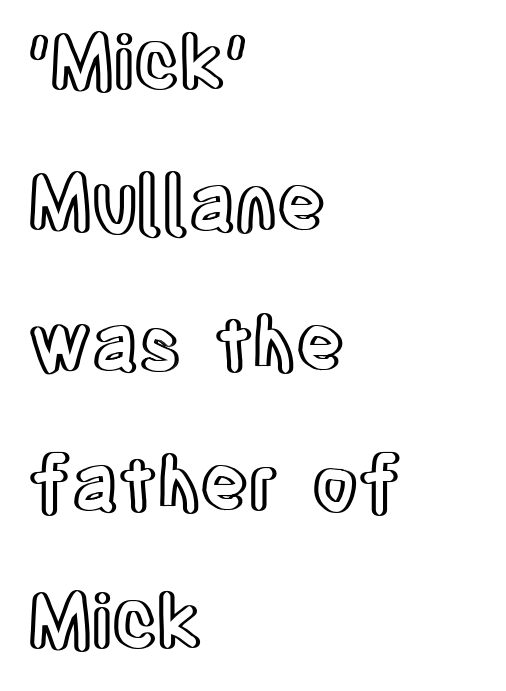
{"italic": "no", "width": "condensed", "x_height": "large", "monospaced": "no", "underline": "no", "align": "left", "line_spacing_ratio": 1.89, "letter_spacing": "normal", "letter_spacing_em": 0.0, "glyph_px": 74}
